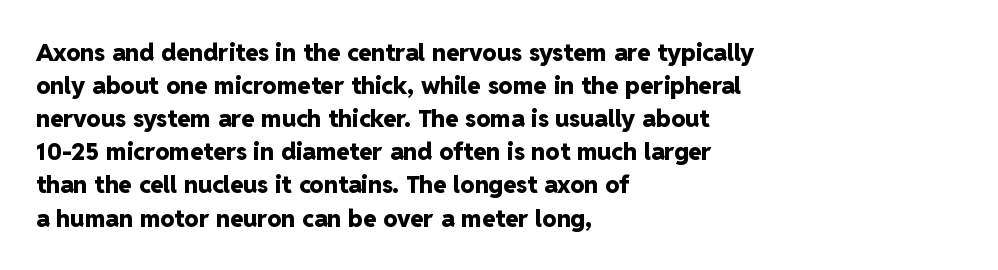
{"italic": "no", "bold": "yes", "underline": "no", "align": "left", "line_spacing": "normal", "line_spacing_ratio": 1.38, "letter_spacing": "normal", "letter_spacing_em": 0.0, "glyph_px": 24}
